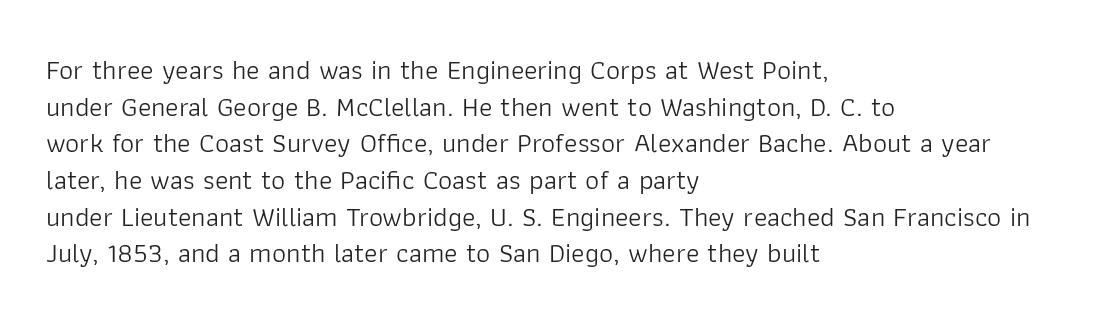
Nothing sits at the stroke ends, so this counts as sans-serif. Do the characters align in a grid? No, the font is proportional. Between one letter and the next there's only the usual sliver of space. Rendered with straight, roman letterforms. Glance below the letters and you will spot only blank space. Is this a heavy cut? Hardly; it is regular or lighter.
